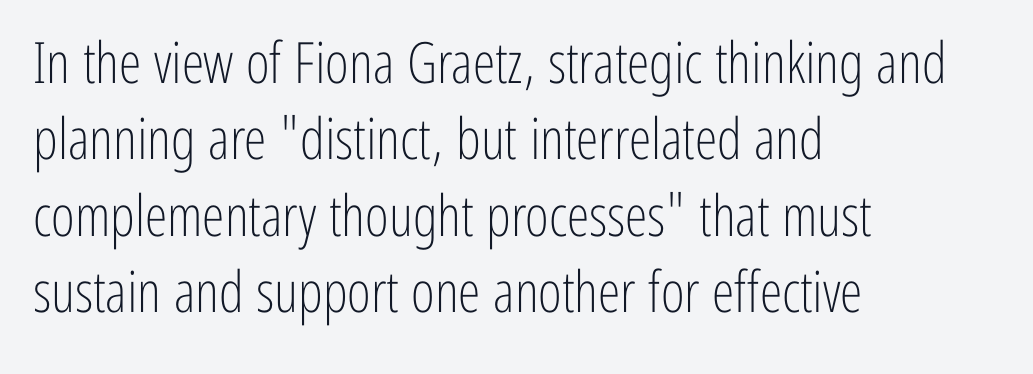
The image shows 57 px light, condensed sans-serif type, upright; set left-aligned, normal line spacing (1.34x), normal letter spacing, not underlined; low stroke contrast and a medium x-height.
